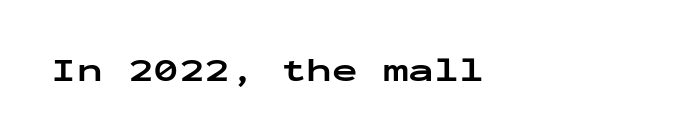
{"serif": "no", "italic": "no", "bold": "yes", "weight": "bold", "width": "wide", "stroke_contrast": "low", "x_height": "medium", "monospaced": "yes", "underline": "no", "letter_spacing": "normal", "letter_spacing_em": 0.0, "glyph_px": 34}
